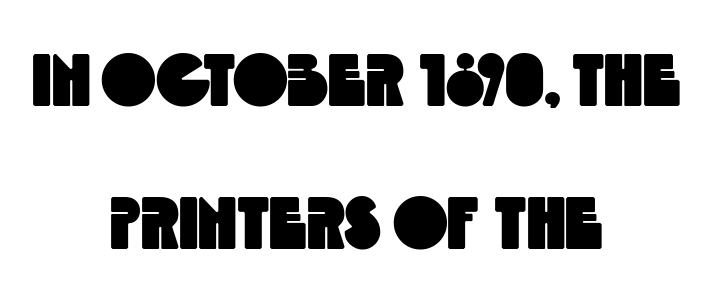
Q: Is the typeface a serif or a sans-serif typeface? A: Sans-serif.
Q: Is the text underlined? A: No.
Q: How is the paragraph aligned? A: Centered.
Q: Is the spacing between letters normal or unusually wide? A: Normal.
Q: Is the spacing between lines tight, normal or loose? A: Loose.
Q: Width (condensed, normal, or wide)? A: Condensed.
Q: x-height? A: Large.
Q: Monospaced? A: No.
